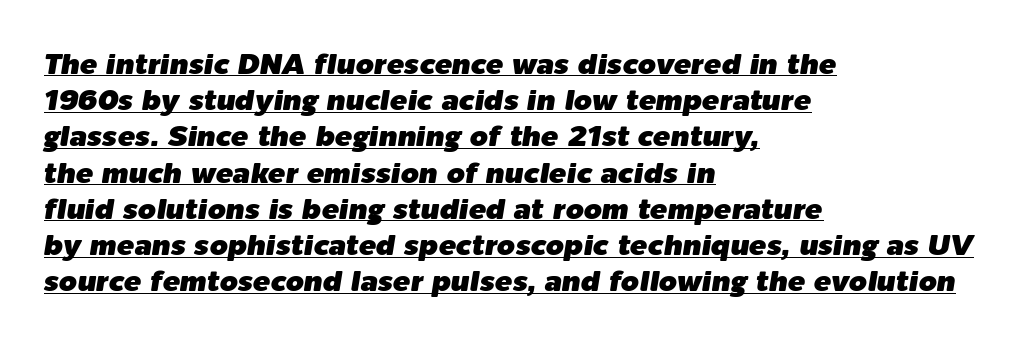
The image shows 29 px text type, italic (leaning right); set left-aligned, normal line spacing (1.25x), normal letter spacing, underlined; low stroke contrast and a medium x-height.
